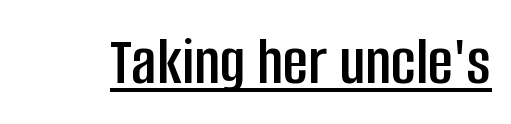
Descenders here cross a horizontal rule under the line. Grotesque or geometric, the face here clearly has no serifs. The passage shown is typed in a proportional face where columns would drift. Look at the tracking — it's just the regular setting, nothing added. Does the lettering tilt? It doesn't — this is upright.
